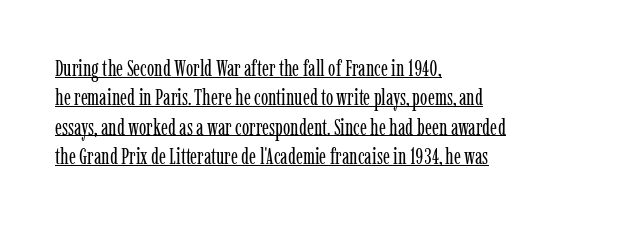
Vertical strokes here are truly vertical. Underline: present. The ragged edge is on the right, which tells us the setting is flush left. The passage shown is not bold in any degree. Spacing between characters is what you'd get straight out of the box. The lines sit at an ordinary, default distance from one another.
